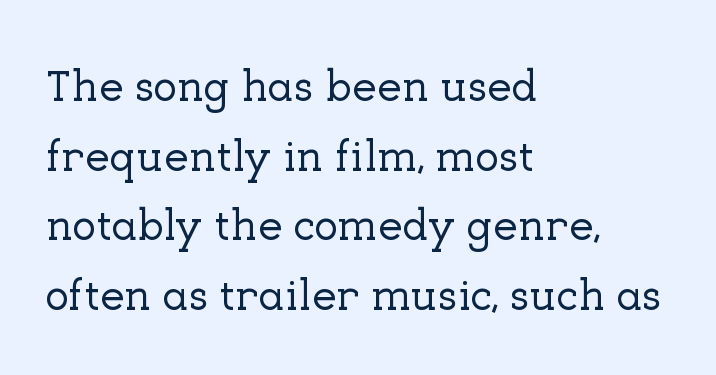
{"serif": "yes", "italic": "no", "width": "normal", "stroke_contrast": "low", "x_height": "medium", "monospaced": "no", "underline": "no", "align": "left", "line_spacing": "normal", "line_spacing_ratio": 1.58, "letter_spacing": "normal", "letter_spacing_em": 0.0, "glyph_px": 44}
